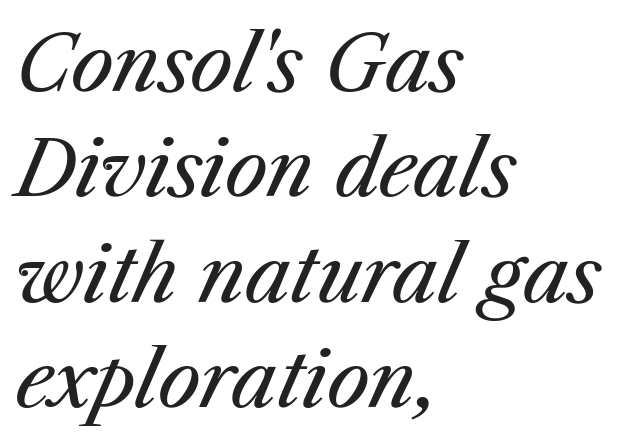
{"italic": "yes", "lean": "right", "slant_degrees": 23, "bold": "no", "weight": "regular", "width": "normal", "stroke_contrast": "medium", "x_height": "medium", "monospaced": "no", "underline": "no", "align": "left", "line_spacing": "normal", "line_spacing_ratio": 1.37, "letter_spacing": "normal", "letter_spacing_em": 0.0, "glyph_px": 77}
